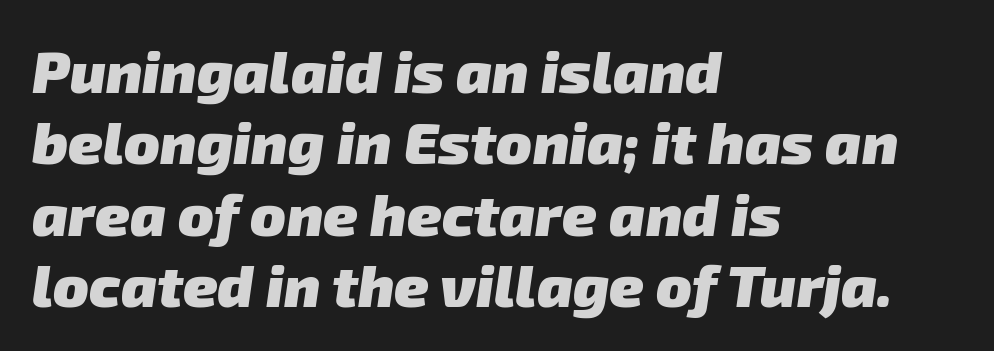
The image shows 59 px heavy sans-serif type; set left-aligned, line spacing 1.21x, normal letter spacing, not underlined; low stroke contrast and a medium x-height.
